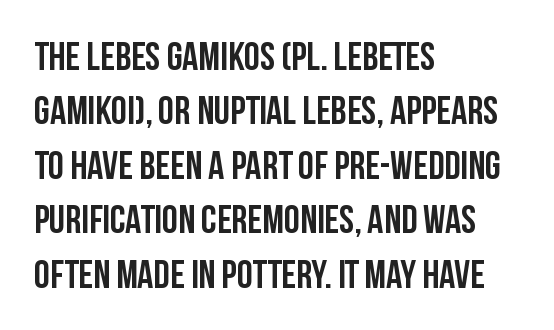
The image shows 40 px semibold, condensed sans-serif type, upright; set left-aligned, normal line spacing (1.36x), normal letter spacing, not underlined; low stroke contrast and a large x-height.
